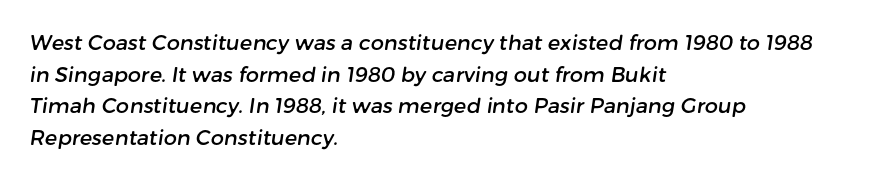
Q: Is the text underlined? A: No.
Q: How is the paragraph aligned? A: Left-aligned.
Q: Is the spacing between letters normal or unusually wide? A: Normal.
Q: Is the spacing between lines tight, normal or loose? A: Normal.
